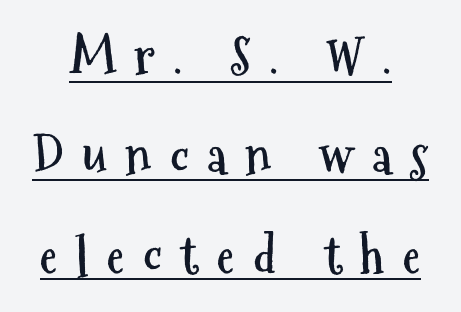
Q: Is the text bold? A: Yes.
Q: Is the text italic (slanted)? A: No, it is upright.
Q: Is the typeface a serif or a sans-serif typeface? A: Sans-serif.
Q: Is the text underlined? A: Yes.
Q: Is the spacing between letters normal or unusually wide? A: Unusually wide.
Q: Is the spacing between lines tight, normal or loose? A: Loose.
Q: Width (condensed, normal, or wide)? A: Condensed.
Q: Stroke contrast? A: Medium.
Q: x-height? A: Medium.
Q: Monospaced? A: No.
